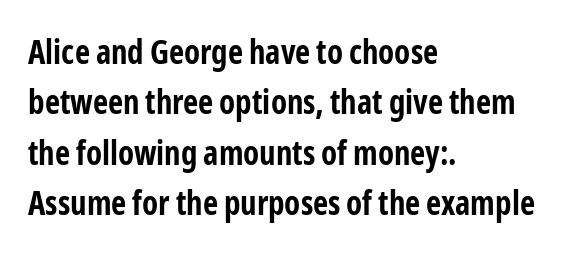
The image shows 33 px bold, condensed sans-serif type, upright; set left-aligned, normal line spacing (1.53x), normal letter spacing, not underlined; low stroke contrast and a medium x-height.
